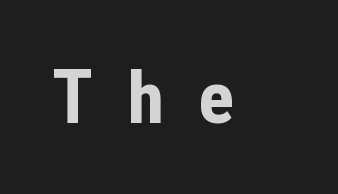
The image shows 76 px bold, condensed sans-serif type, upright; set unusually wide letter spacing (+0.45 em), not underlined; low stroke contrast and a medium x-height.
